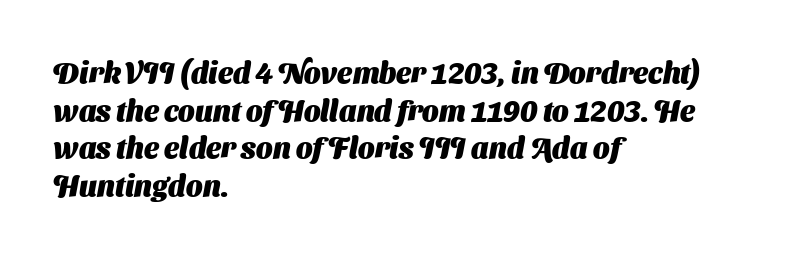
The image shows 29 px heavy sans-serif type; set left-aligned, normal line spacing (1.3x), normal letter spacing, not underlined; medium stroke contrast and a medium x-height.
